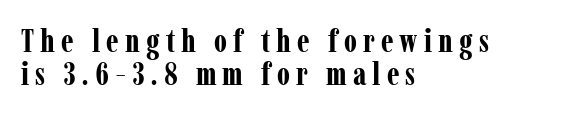
Plain, unruled lines of type. Casual observation: everything's shoved over to the left. Heavy-handed strokes throughout: this text is bold. This sample has the flowing, uneven cadence of proportional lettering. When letters stand straight like this, we call the style roman or upright.
